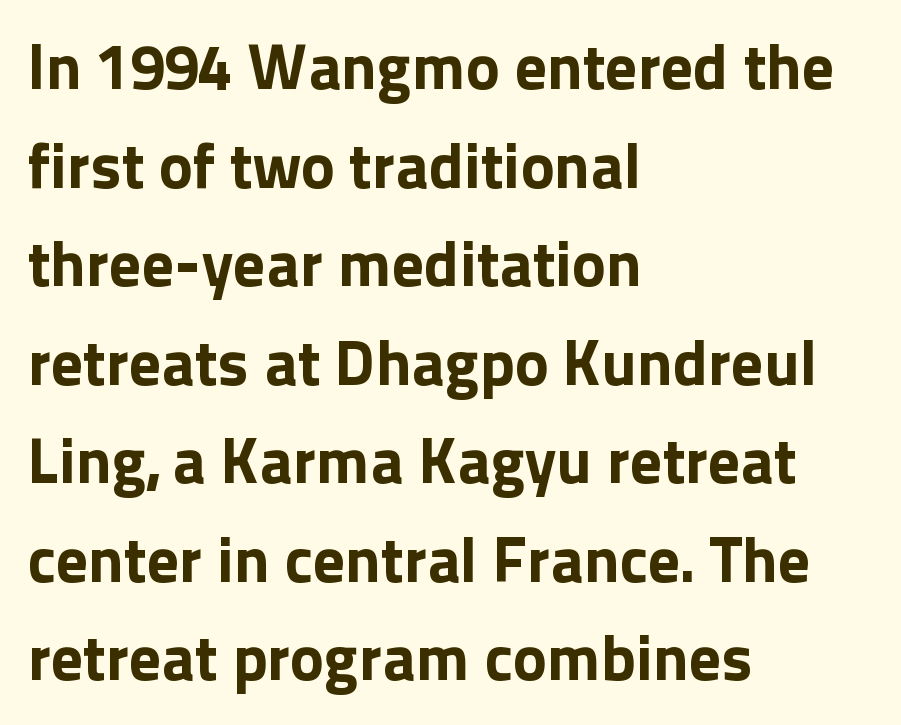
{"serif": "no", "italic": "no", "bold": "yes", "weight": "bold", "width": "normal", "x_height": "medium", "monospaced": "no", "underline": "no", "align": "left", "line_spacing": "normal", "line_spacing_ratio": 1.54, "letter_spacing": "normal", "letter_spacing_em": 0.0, "glyph_px": 64}
